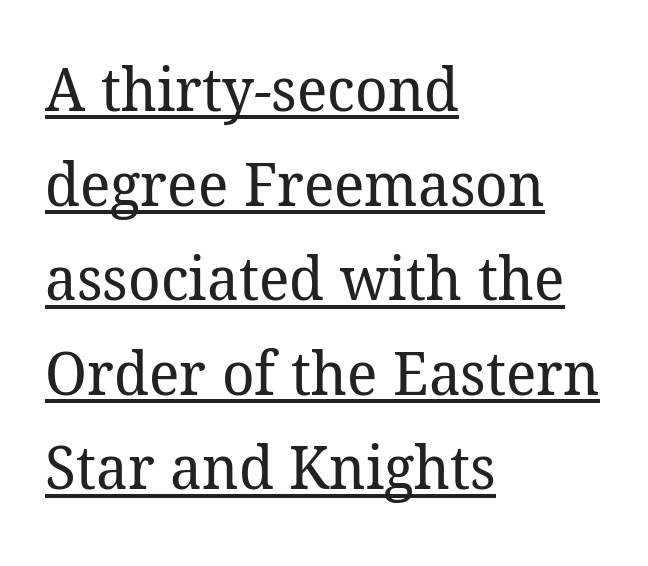
Q: Is the text bold? A: No.
Q: Is the typeface a serif or a sans-serif typeface? A: Serif.
Q: Is the text underlined? A: Yes.
Q: How is the paragraph aligned? A: Left-aligned.
Q: Is the spacing between letters normal or unusually wide? A: Normal.
Q: Is the spacing between lines tight, normal or loose? A: Normal.
Q: Width (condensed, normal, or wide)? A: Normal.
Q: Stroke contrast? A: Low.
Q: x-height? A: Medium.
Q: Monospaced? A: No.
